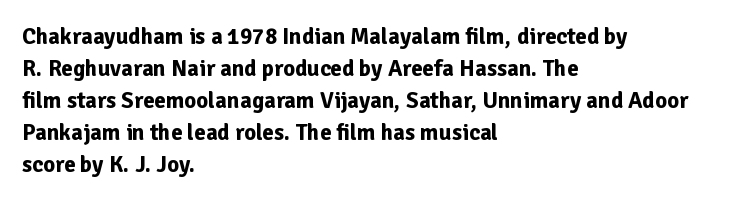
The image shows 23 px bold type, upright; set left-aligned, normal line spacing (1.39x), normal letter spacing, not underlined.
